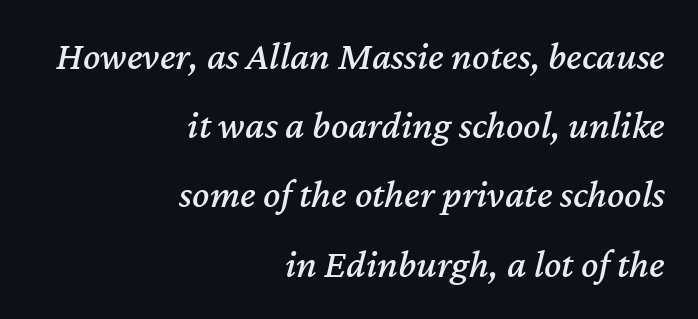
Slanted lettering throughout. Underline: absent. Notice how the passage keeps a crisp vertical edge on the right only. Think of a printed novel: that variable character pitch is what you see here.
